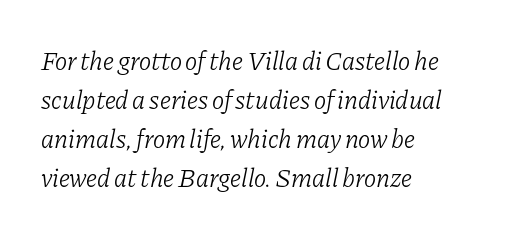
The image shows 26 px text type, italic (leaning right); set left-aligned, normal line spacing (1.5x), normal letter spacing, not underlined.
